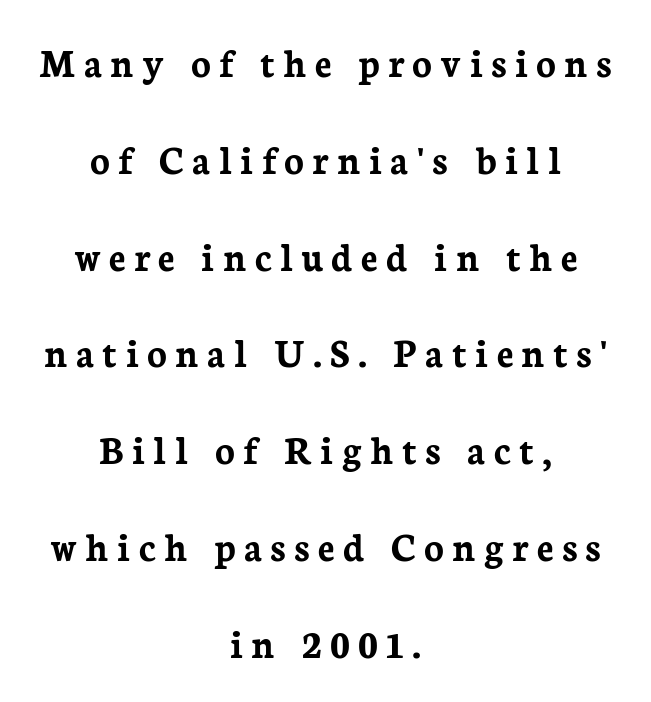
When letters stand straight like this, we call the style roman or upright. Each letter's strokes conclude with small projecting serifs. The letters are bold, with thick, heavy strokes. Typeset on center — no edge is straight.
